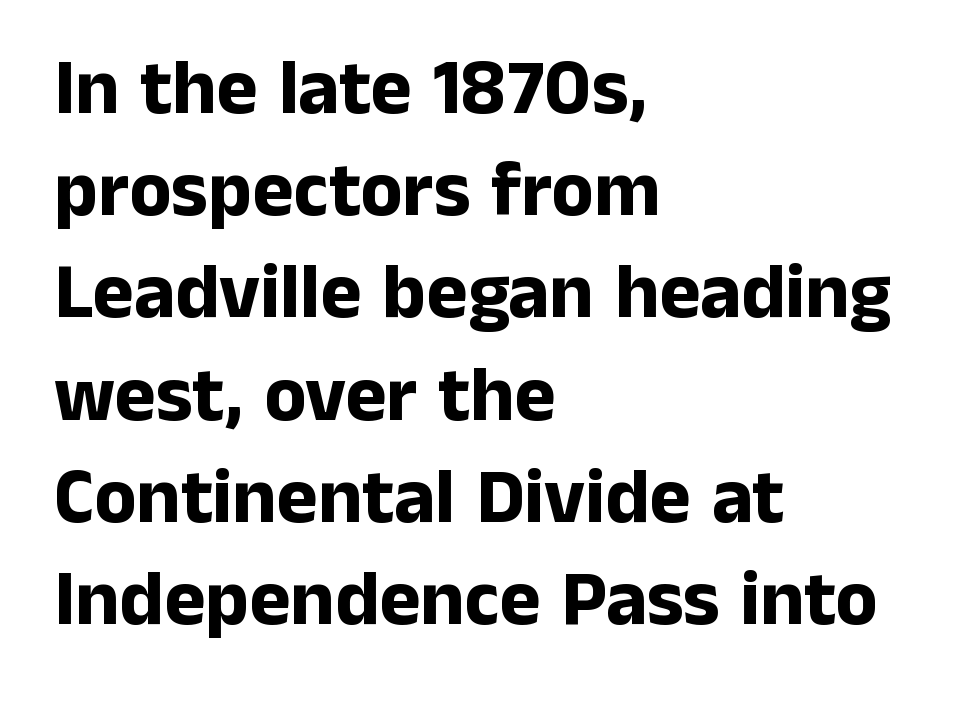
The image shows 78 px bold sans-serif type, upright; set left-aligned, normal line spacing (1.31x), normal letter spacing, not underlined; low stroke contrast and a medium x-height.
